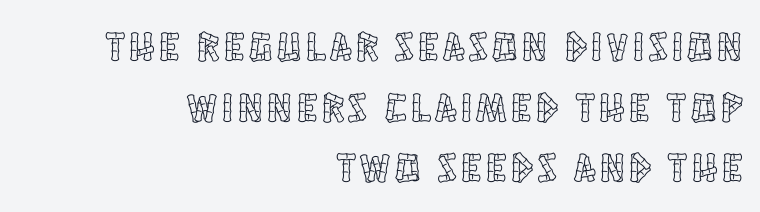
Q: Is the text italic (slanted)? A: No, it is upright.
Q: Is the text underlined? A: No.
Q: How is the paragraph aligned? A: Right-aligned.
Q: Is the spacing between lines tight, normal or loose? A: Normal.
Q: Width (condensed, normal, or wide)? A: Condensed.
Q: x-height? A: Large.
Q: Monospaced? A: No.
